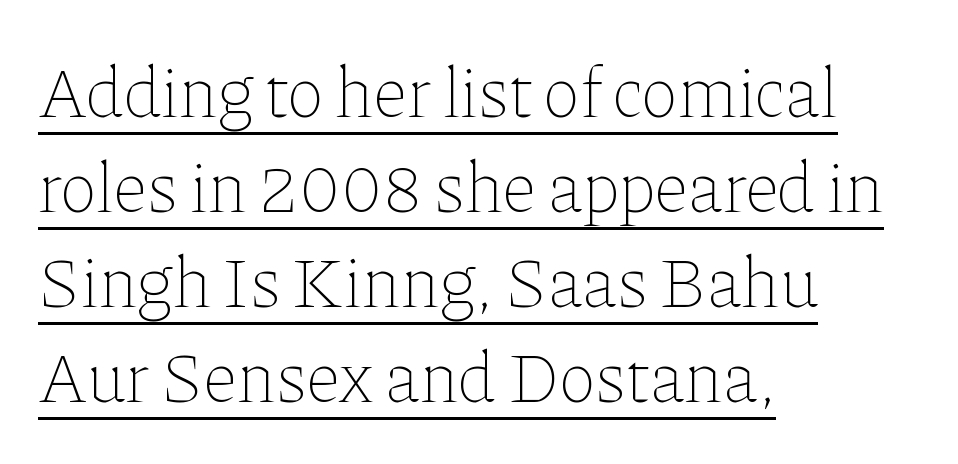
The typesetter has applied underlining to the passage shown. Weight: in the light-to-regular range. The vertical gap from one line to the next is medium. Note the varied advance widths — an 'i' is clearly narrower than an 'm'. The letters stand upright; this is a roman face.
